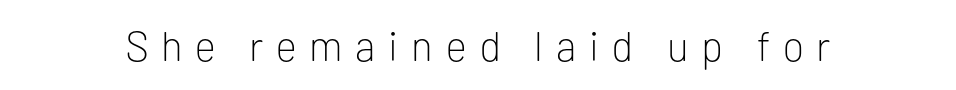
The image shows 41 px light sans-serif type, upright; set unusually wide letter spacing (+0.31 em), not underlined; low stroke contrast and a medium x-height.
